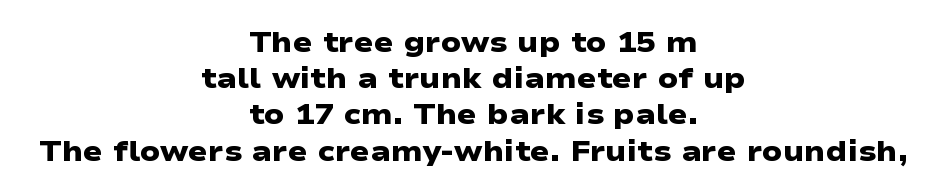
The image shows 29 px heavy, wide sans-serif type; set centered, normal line spacing (1.25x), normal letter spacing, not underlined; low stroke contrast and a medium x-height.
